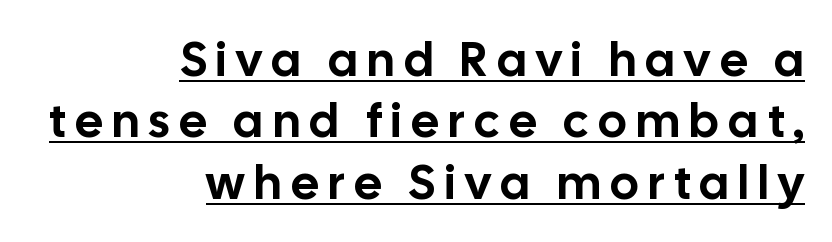
Q: Is the text italic (slanted)? A: No, it is upright.
Q: Is the typeface a serif or a sans-serif typeface? A: Sans-serif.
Q: Is the text underlined? A: Yes.
Q: How is the paragraph aligned? A: Right-aligned.
Q: Is the spacing between letters normal or unusually wide? A: Unusually wide.
Q: Is the spacing between lines tight, normal or loose? A: Normal.
Q: Width (condensed, normal, or wide)? A: Normal.
Q: Stroke contrast? A: Low.
Q: x-height? A: Medium.
Q: Monospaced? A: No.
